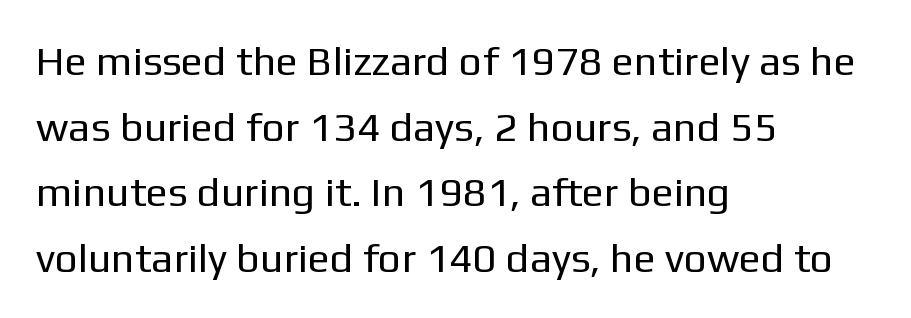
Every stem runs plumb, perpendicular to the baseline. Compared with typical body copy, the letter spacing here is the same. The rendering uses natural spacing where letterforms have individual widths. Quick note: interline space is typical. The rag falls on the right side of this text block. The font sits on the lighter half of the weight spectrum, regular included.
